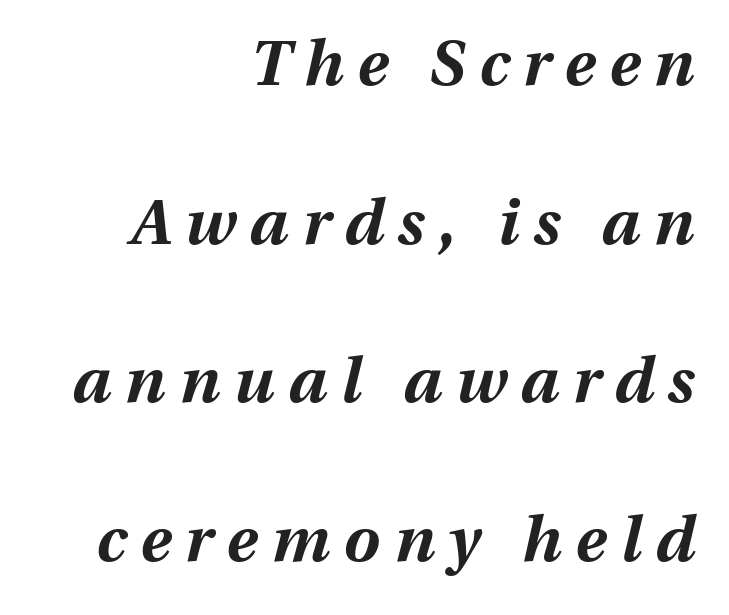
{"italic": "yes", "lean": "right", "slant_degrees": 13, "bold": "yes", "weight": "bold", "width": "normal", "stroke_contrast": "medium", "x_height": "medium", "monospaced": "no", "underline": "no", "align": "right", "line_spacing": "loose", "line_spacing_ratio": 2.48, "letter_spacing": "wide", "letter_spacing_em": 0.22, "glyph_px": 64}
